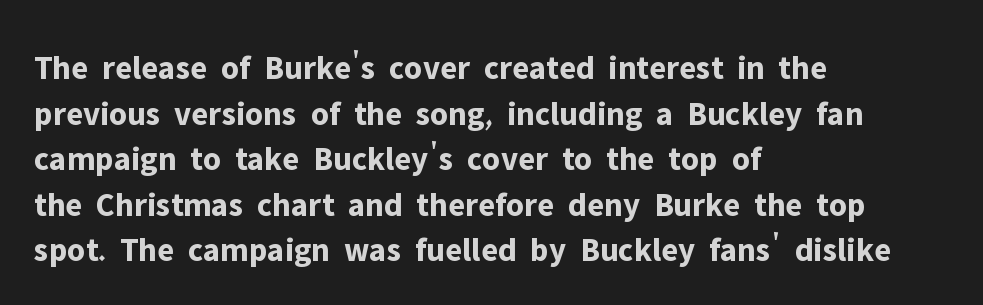
Q: Is the text bold? A: Yes.
Q: Is the text italic (slanted)? A: No, it is upright.
Q: Is the typeface a serif or a sans-serif typeface? A: Sans-serif.
Q: Is the text underlined? A: No.
Q: How is the paragraph aligned? A: Left-aligned.
Q: Is the spacing between letters normal or unusually wide? A: Normal.
Q: Is the spacing between lines tight, normal or loose? A: Normal.
Q: Width (condensed, normal, or wide)? A: Normal.
Q: Stroke contrast? A: Low.
Q: x-height? A: Medium.
Q: Monospaced? A: No.
